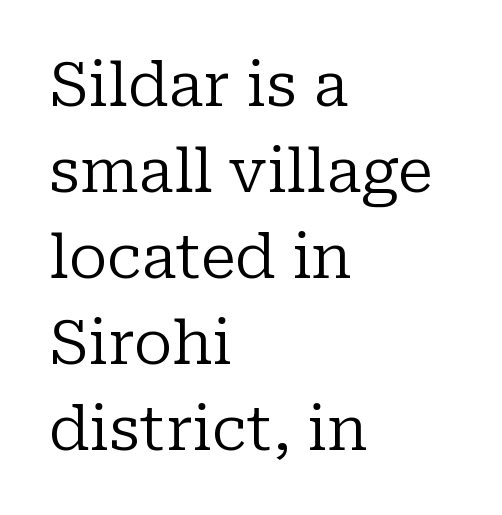
{"serif": "yes", "italic": "no", "bold": "no", "weight": "regular", "width": "normal", "stroke_contrast": "low", "x_height": "medium", "monospaced": "no", "underline": "no", "align": "left", "line_spacing": "normal", "line_spacing_ratio": 1.41, "letter_spacing": "normal", "letter_spacing_em": 0.0, "glyph_px": 61}
